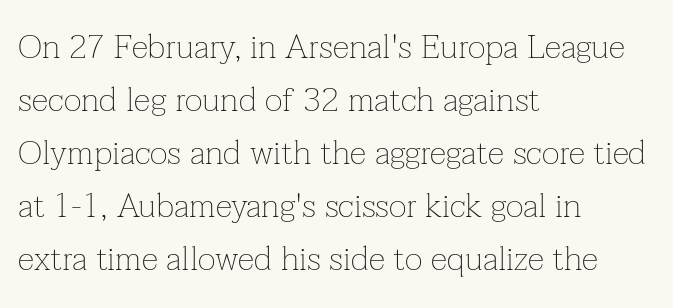
Q: Is the text bold? A: No.
Q: Is the text italic (slanted)? A: No, it is upright.
Q: Is the typeface a serif or a sans-serif typeface? A: Serif.
Q: Is the text underlined? A: No.
Q: How is the paragraph aligned? A: Left-aligned.
Q: Is the spacing between letters normal or unusually wide? A: Normal.
Q: Is the spacing between lines tight, normal or loose? A: Normal.
Q: Width (condensed, normal, or wide)? A: Normal.
Q: Stroke contrast? A: Low.
Q: x-height? A: Medium.
Q: Monospaced? A: No.
